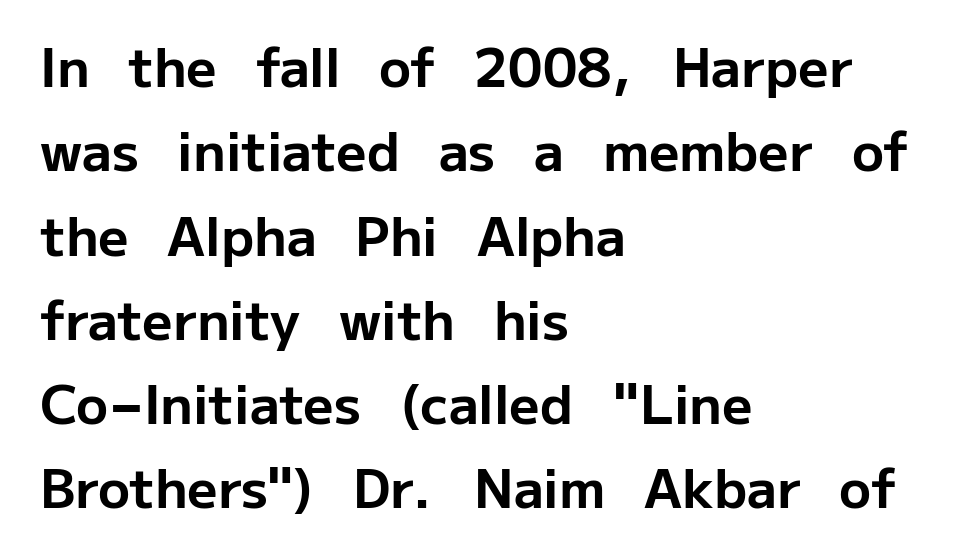
Compared with a centered layout, this one pins lines to the left instead. Rendered with straight, roman letterforms. The face used here is proportionally spaced, like ordinary book or web type. Does extra space separate the letters? No, they use regular spacing. Rule under the text: the space is simply empty.
